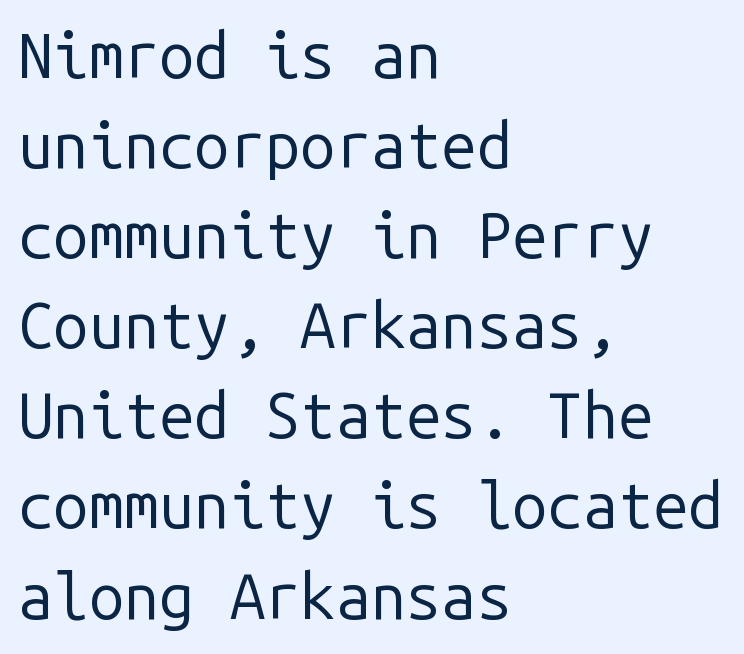
Q: Is the text bold? A: No.
Q: Is the text italic (slanted)? A: No, it is upright.
Q: Is the typeface a serif or a sans-serif typeface? A: Sans-serif.
Q: Is the text underlined? A: No.
Q: How is the paragraph aligned? A: Left-aligned.
Q: Is the spacing between letters normal or unusually wide? A: Normal.
Q: Is the spacing between lines tight, normal or loose? A: Normal.
Q: Width (condensed, normal, or wide)? A: Normal.
Q: Stroke contrast? A: Low.
Q: x-height? A: Medium.
Q: Monospaced? A: Yes.
